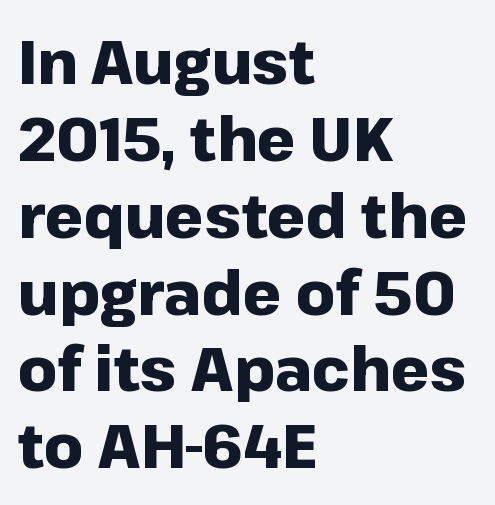
{"serif": "no", "italic": "no", "bold": "yes", "weight": "heavy", "width": "normal", "stroke_contrast": "low", "x_height": "medium", "monospaced": "no", "underline": "no", "align": "left", "line_spacing": "normal", "line_spacing_ratio": 1.26, "letter_spacing": "normal", "letter_spacing_em": 0.0, "glyph_px": 61}
